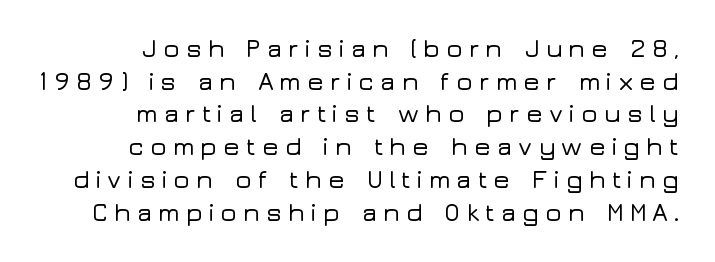
The image shows 25 px text type, upright; set right-aligned, normal line spacing (1.31x), unusually wide letter spacing (+0.23 em), not underlined.
